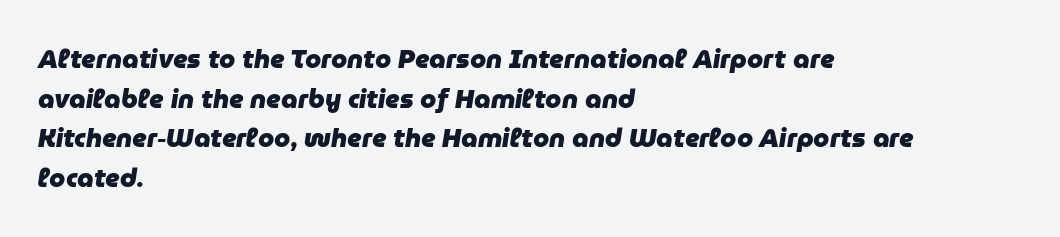
The image shows 26 px bold type, italic (leaning right); set left-aligned, normal line spacing (1.52x), normal letter spacing, not underlined.
